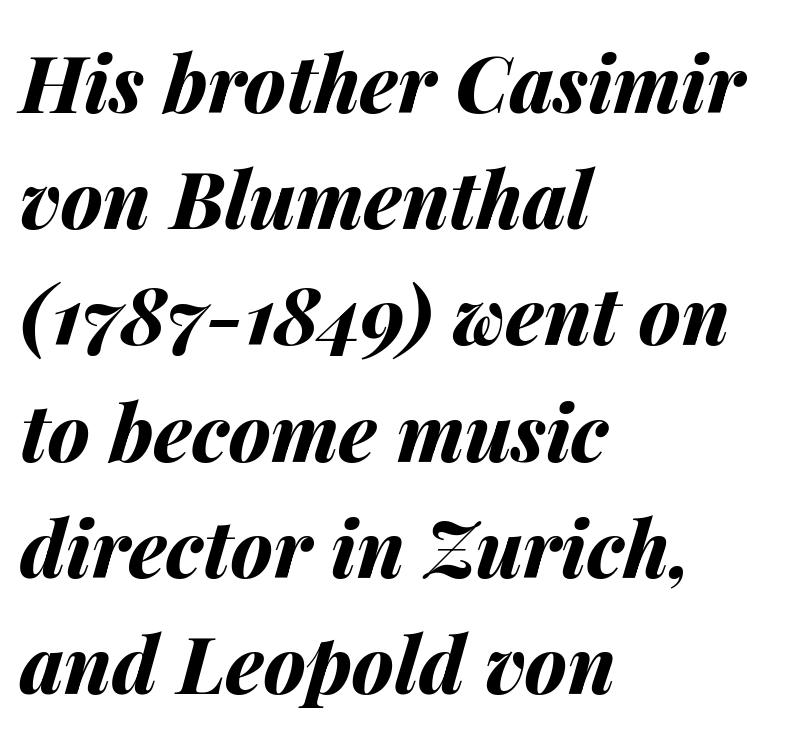
The lines sit at an ordinary, default distance from one another. The strokes are fattened all the way to bold. Is the block centered? No — it sits flush against the left margin. Compared with typical body copy, the letter spacing here is the same.
